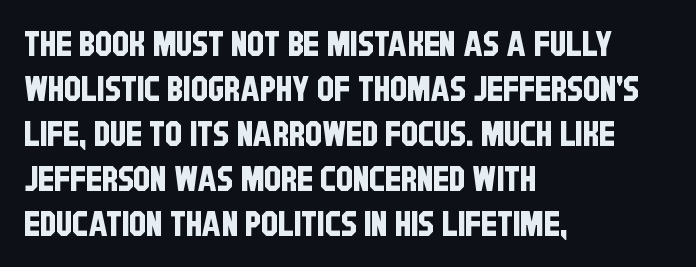
{"serif": "no", "width": "condensed", "stroke_contrast": "low", "x_height": "large", "monospaced": "no", "underline": "no", "align": "left", "line_spacing": "normal", "line_spacing_ratio": 1.32, "letter_spacing": "normal", "letter_spacing_em": 0.0, "glyph_px": 34}
